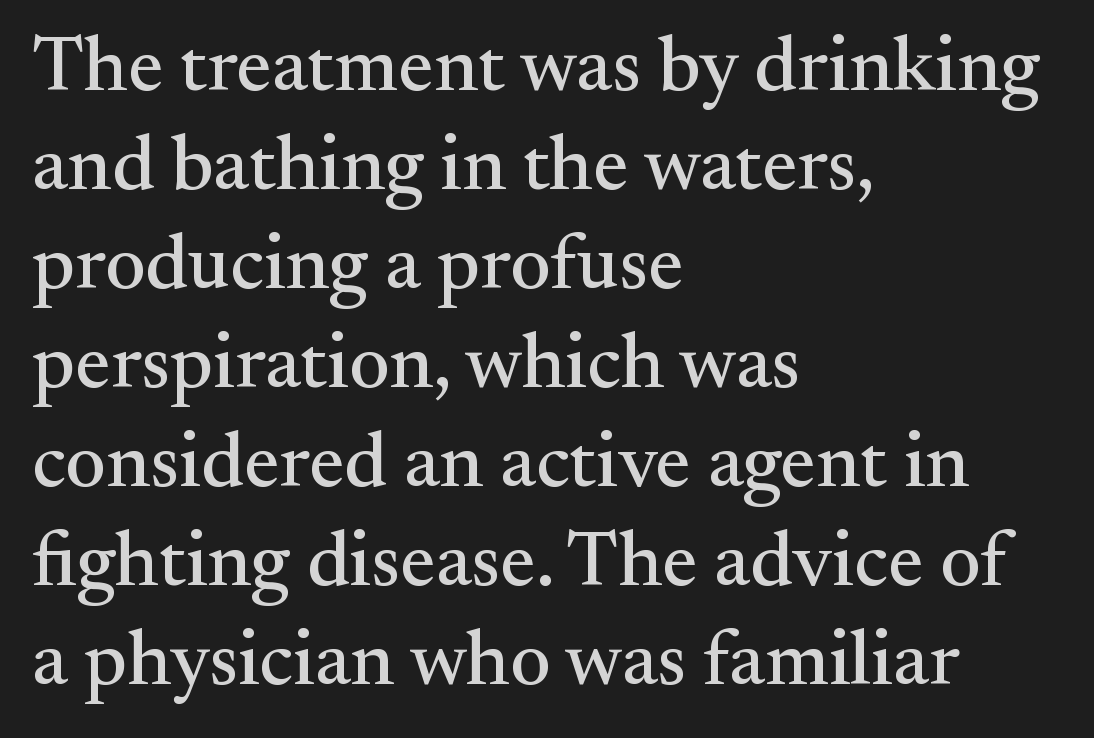
These lines are rendered in a variable-pitch font. You can tell it's not italic because the verticals are truly vertical. Honestly, the row spacing looks completely unremarkable. Look at the bottom of the vertical strokes: they flare into serifs here. Caption: standard tracking, unaltered.
